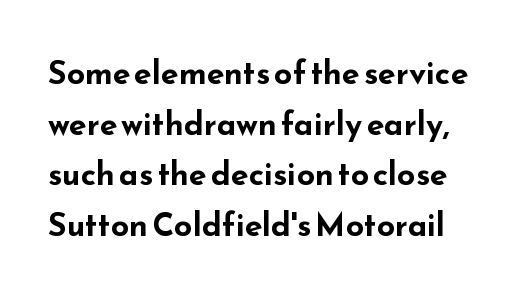
{"serif": "no", "italic": "no", "bold": "yes", "weight": "bold", "width": "wide", "stroke_contrast": "low", "x_height": "small", "monospaced": "no", "underline": "no", "line_spacing": "normal", "line_spacing_ratio": 1.58, "letter_spacing": "normal", "letter_spacing_em": 0.0, "glyph_px": 32}
